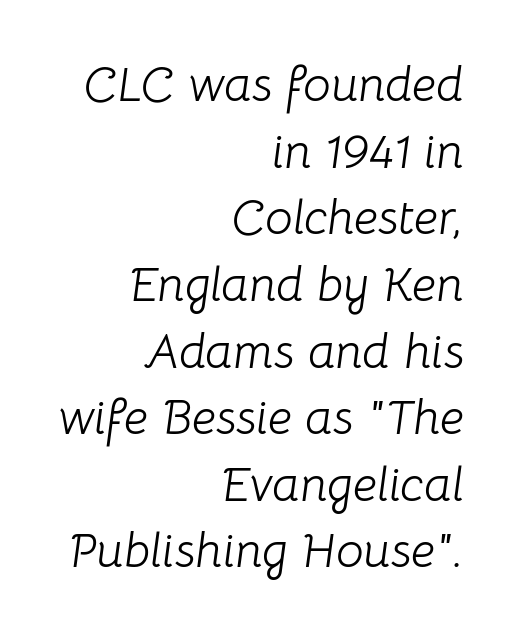
{"italic": "yes", "lean": "right", "slant_degrees": 8, "bold": "no", "weight": "light", "width": "normal", "stroke_contrast": "low", "x_height": "medium", "monospaced": "no", "underline": "no", "align": "right", "line_spacing": "normal", "line_spacing_ratio": 1.36, "letter_spacing": "normal", "letter_spacing_em": 0.0, "glyph_px": 49}
